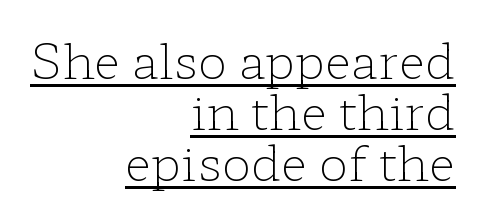
Stems and bowls with no extra thickness — not bold. Letter spacing: default. The rendering uses natural spacing where letterforms have individual widths. These lines are composed in type with serifs.
